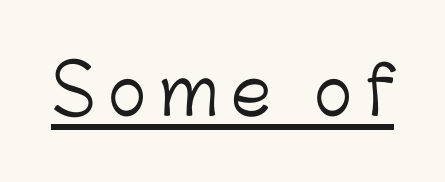
{"serif": "no", "italic": "no", "bold": "no", "weight": "light", "width": "normal", "stroke_contrast": "low", "x_height": "medium", "monospaced": "no", "underline": "yes", "letter_spacing": "wide", "letter_spacing_em": 0.2, "glyph_px": 65}
